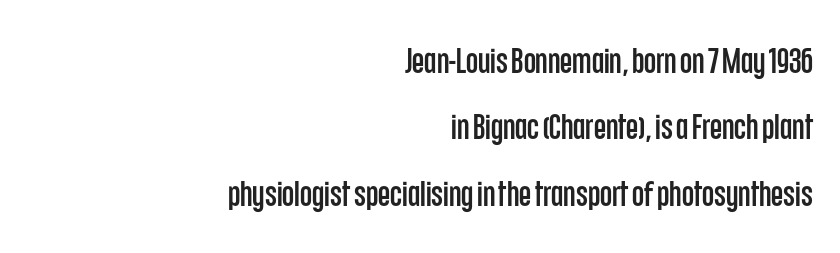
The zone under the glyphs is completely vacant. Italic? Not at all — the glyphs are vertical. Rows of type keep a wide berth in the vertical direction. Does the copy run flush right? Yes — the right margin is perfectly even. In terms of letterform style, serifs are entirely absent. Looks like regular typesetting: each glyph gets only the width it needs.
